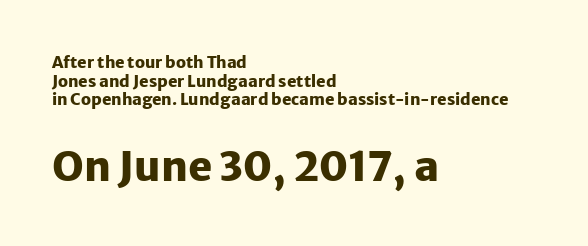
If you drew a ruler down the left edge, every line would touch it. Style check: upright. The letterforms sit shoulder to shoulder at normal distance. Look at the stroke-to-counter ratio: heavy, a bold. You could not count columns in this text — the font is proportionally spaced. Visually, the bottom section dominates because its glyphs are scaled up.
